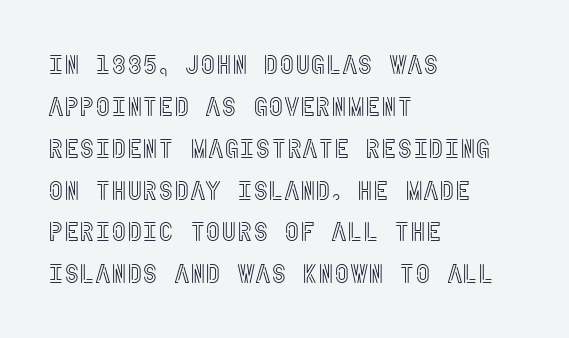
Decoration check: the copy has no underline. You can tell it's not italic because the verticals are truly vertical. Is the letter spacing exaggerated? No — it looks like the ordinary default. A classic flush-left, rag-right setting is used for this passage. Baseline-to-baseline distance is the conventional proportion of letter height.
